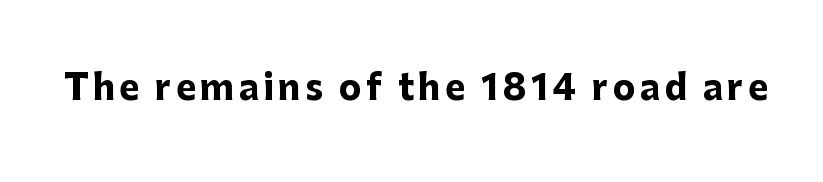
The image shows 34 px heavy sans-serif type, upright; set not underlined; low stroke contrast and a medium x-height.
